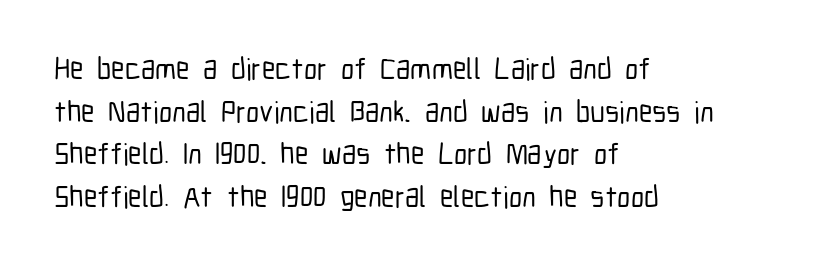
{"serif": "no", "italic": "no", "width": "condensed", "stroke_contrast": "low", "x_height": "medium", "monospaced": "no", "underline": "no", "align": "left", "line_spacing": "normal", "line_spacing_ratio": 1.42, "letter_spacing": "normal", "letter_spacing_em": 0.0, "glyph_px": 30}
